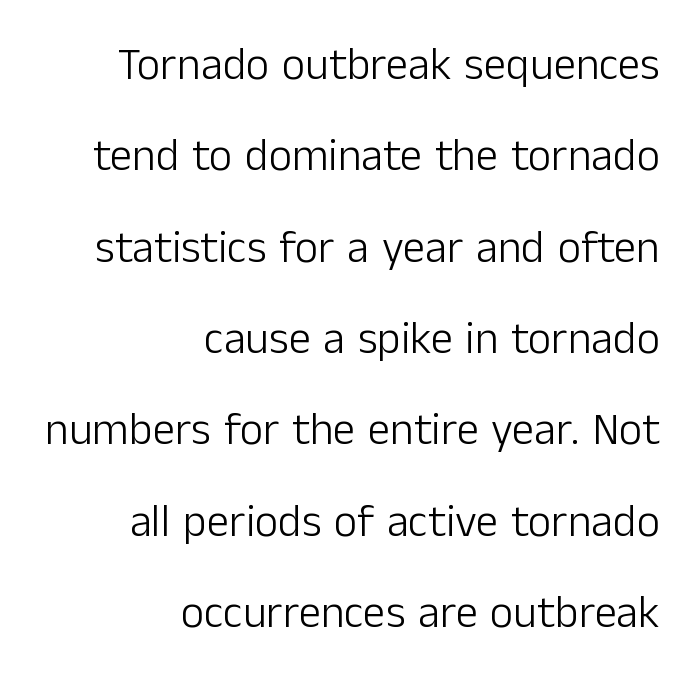
Does the lettering tilt? It doesn't — this is upright. The rag falls on the left side of this text block. Examine the stroke ends and you'll find no serifs. Vertically, the passage feels expansive, rows floating well apart.
